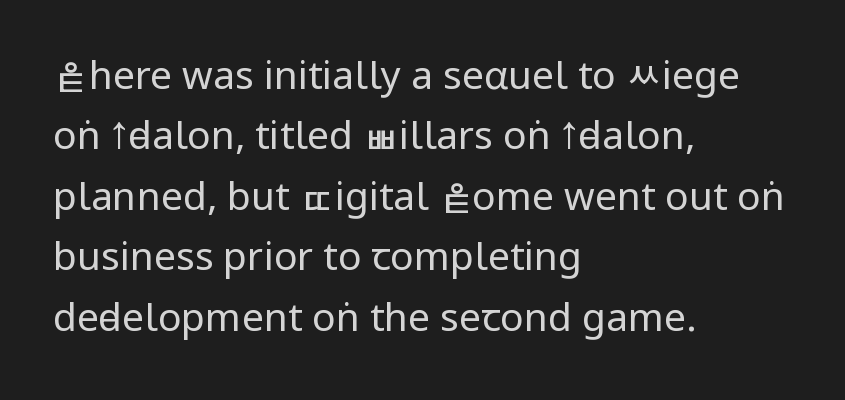
Q: Is the text bold? A: No.
Q: Is the text italic (slanted)? A: No, it is upright.
Q: Is the typeface a serif or a sans-serif typeface? A: Sans-serif.
Q: Is the text underlined? A: No.
Q: How is the paragraph aligned? A: Left-aligned.
Q: Is the spacing between letters normal or unusually wide? A: Normal.
Q: Is the spacing between lines tight, normal or loose? A: Normal.
Q: Width (condensed, normal, or wide)? A: Condensed.
Q: Stroke contrast? A: Low.
